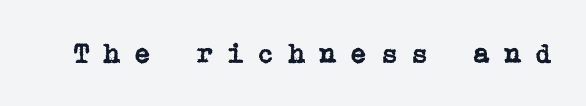
{"serif": "yes", "italic": "no", "width": "normal", "stroke_contrast": "low", "x_height": "medium", "underline": "no", "letter_spacing": "wide", "letter_spacing_em": 0.48, "glyph_px": 28}
